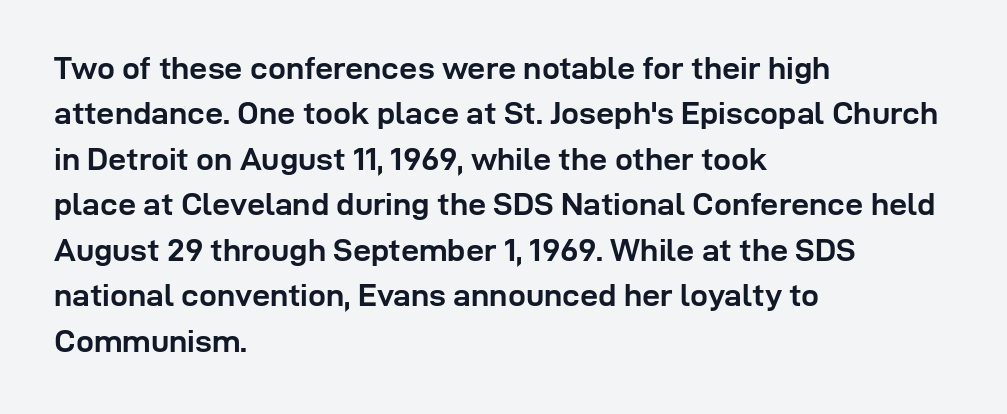
Q: Is the text bold? A: Yes.
Q: Is the text italic (slanted)? A: No, it is upright.
Q: Is the typeface a serif or a sans-serif typeface? A: Sans-serif.
Q: Is the text underlined? A: No.
Q: How is the paragraph aligned? A: Left-aligned.
Q: Is the spacing between letters normal or unusually wide? A: Normal.
Q: Is the spacing between lines tight, normal or loose? A: Normal.
Q: Width (condensed, normal, or wide)? A: Normal.
Q: Stroke contrast? A: Low.
Q: x-height? A: Medium.
Q: Monospaced? A: No.
